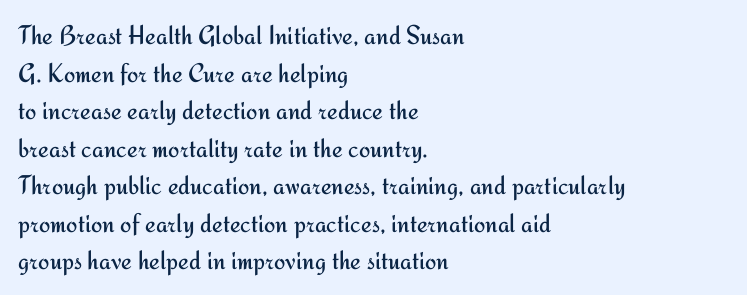
{"italic": "no", "bold": "no", "underline": "no", "align": "left", "line_spacing": "normal", "line_spacing_ratio": 1.39, "letter_spacing": "normal", "letter_spacing_em": 0.0, "glyph_px": 27}
